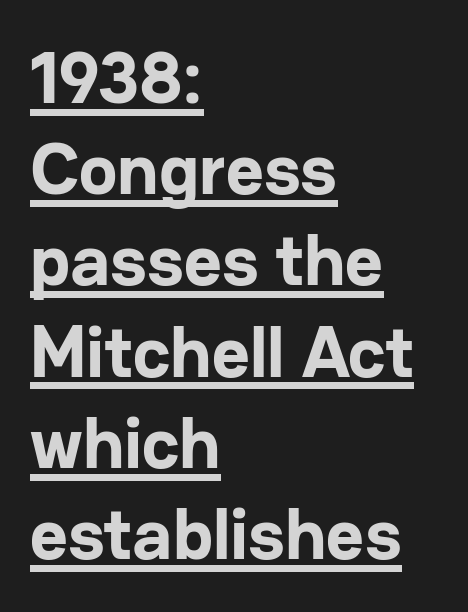
The lines in this sample share a left origin and differ only in where they stop. Tall strokes in this sample are plumb rather than angled. Whoever set this chose a conventional vertical rhythm. A typographer would call this underscored text. You could not count columns in this text — the font is proportionally spaced. The gaps between neighbouring characters are ordinary and unremarkable.
